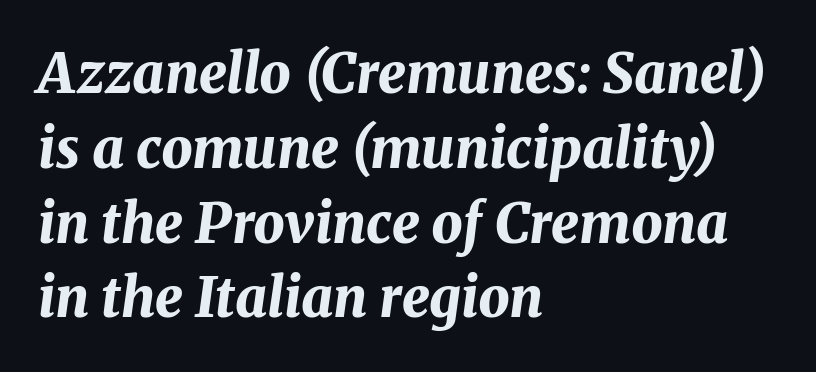
Q: Is the text bold? A: Yes.
Q: Is the text italic (slanted)? A: Yes, it leans right by about 8 degrees.
Q: Is the text underlined? A: No.
Q: How is the paragraph aligned? A: Left-aligned.
Q: Is the spacing between letters normal or unusually wide? A: Normal.
Q: Is the spacing between lines tight, normal or loose? A: Normal.
Q: Width (condensed, normal, or wide)? A: Normal.
Q: Stroke contrast? A: Medium.
Q: x-height? A: Medium.
Q: Monospaced? A: No.
